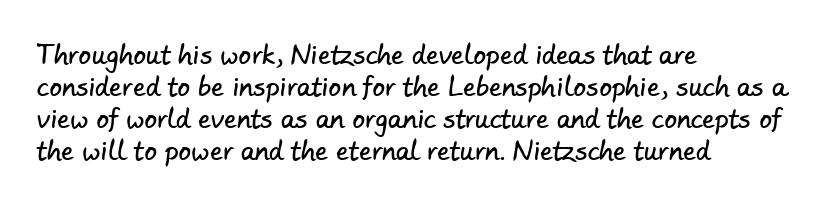
The image shows 25 px text type; set left-aligned, normal line spacing (1.28x), normal letter spacing, not underlined.
